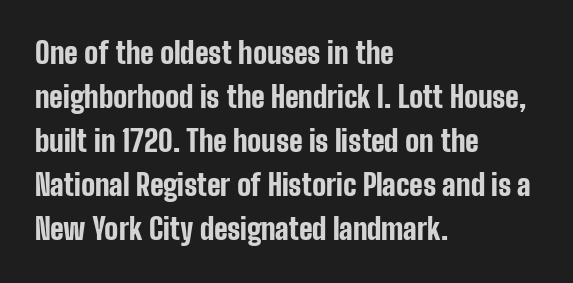
Q: Is the text bold? A: Yes.
Q: Is the text italic (slanted)? A: No, it is upright.
Q: Is the typeface a serif or a sans-serif typeface? A: Sans-serif.
Q: Is the text underlined? A: No.
Q: How is the paragraph aligned? A: Left-aligned.
Q: Is the spacing between letters normal or unusually wide? A: Normal.
Q: Is the spacing between lines tight, normal or loose? A: Normal.
Q: Width (condensed, normal, or wide)? A: Condensed.
Q: Stroke contrast? A: Low.
Q: x-height? A: Medium.
Q: Monospaced? A: No.
